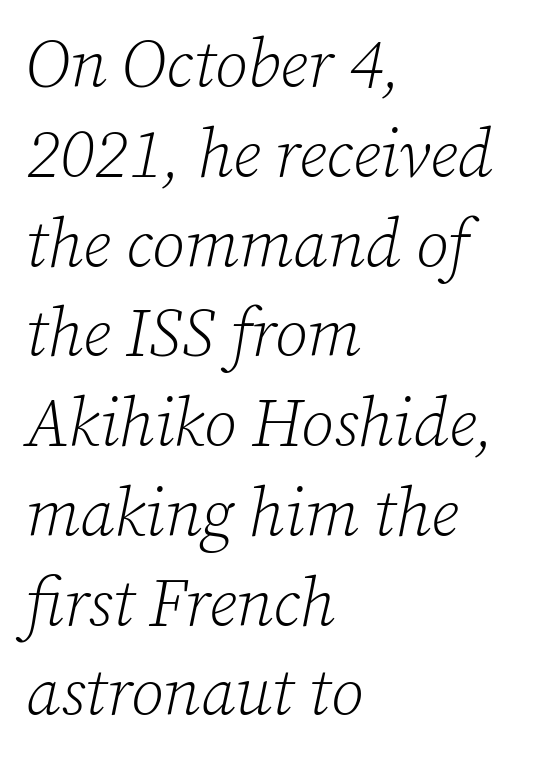
{"serif": "yes", "italic": "yes", "lean": "right", "slant_degrees": 12, "bold": "no", "weight": "light", "width": "normal", "stroke_contrast": "low", "x_height": "medium", "monospaced": "no", "underline": "no", "align": "left", "line_spacing": "normal", "line_spacing_ratio": 1.34, "letter_spacing": "normal", "letter_spacing_em": 0.0, "glyph_px": 67}
